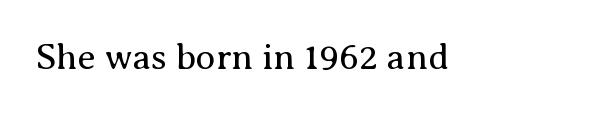
{"serif": "yes", "italic": "no", "bold": "no", "weight": "regular", "width": "normal", "stroke_contrast": "medium", "x_height": "medium", "monospaced": "no", "underline": "no", "letter_spacing": "normal", "letter_spacing_em": 0.0, "glyph_px": 36}
